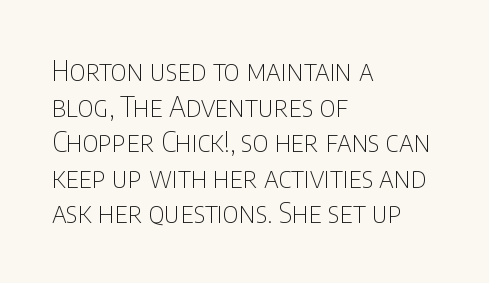
The strokes are not fattened; the text isn't bold. Look at the bottom of the vertical strokes: they stop flat, with no serifs. Line beginnings align vertically; line endings do not. Glance below the letters and you will spot only blank space. The axis of the letterforms is exactly vertical.
